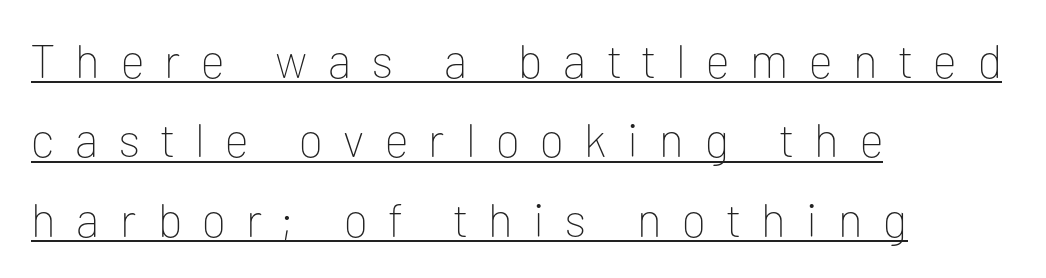
The image shows 47 px thin sans-serif type, upright; set left-aligned, normal line spacing (1.69x), unusually wide letter spacing (+0.44 em), underlined; low stroke contrast and a medium x-height.
